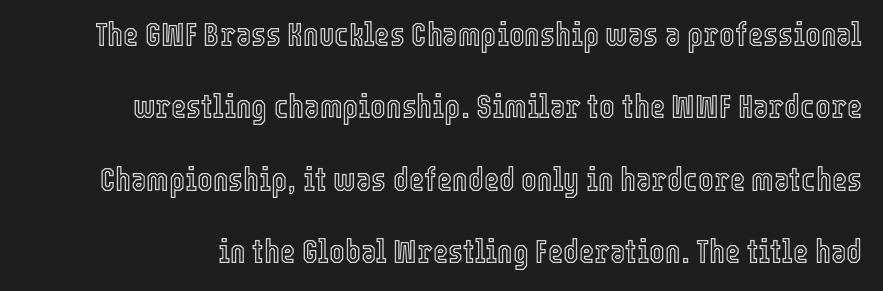
When letters stand straight like this, we call the style roman or upright. Summary of vertical rhythm: relaxed, with wide interline spacing. Bare-footed words on every line. Standard letterfit; no display-style spreading of the glyphs. Here the designer chose a conventional face with non-uniform glyph widths.
